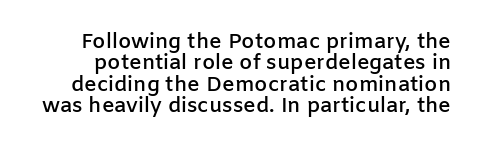
Q: Is the text bold? A: Semi-bold.
Q: Is the text italic (slanted)? A: No, it is upright.
Q: Is the text underlined? A: No.
Q: Is the spacing between letters normal or unusually wide? A: Normal.
Q: Is the spacing between lines tight, normal or loose? A: Tight.
